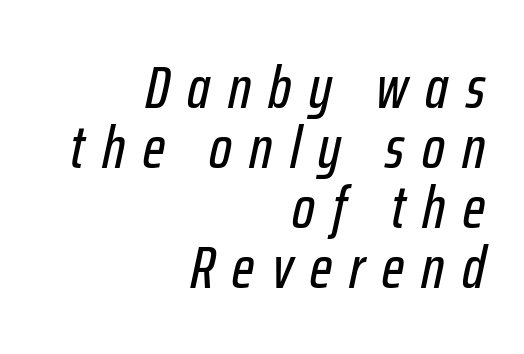
{"italic": "yes", "lean": "right", "slant_degrees": 12, "width": "condensed", "stroke_contrast": "low", "x_height": "medium", "monospaced": "no", "underline": "no", "align": "right", "line_spacing": "tight", "line_spacing_ratio": 1.0, "letter_spacing": "wide", "letter_spacing_em": 0.29, "glyph_px": 60}
